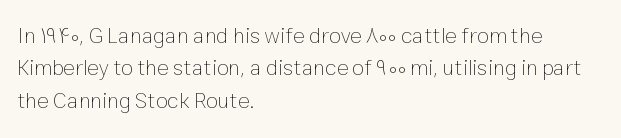
Q: Is the text bold? A: No.
Q: Is the text italic (slanted)? A: No, it is upright.
Q: Is the text underlined? A: No.
Q: How is the paragraph aligned? A: Left-aligned.
Q: Is the spacing between letters normal or unusually wide? A: Normal.
Q: Is the spacing between lines tight, normal or loose? A: Normal.
